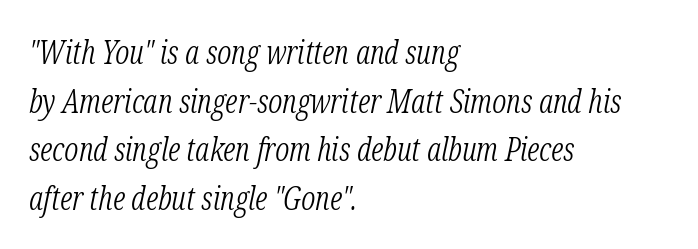
The image shows 32 px light, condensed serif type, italic (leaning right); set left-aligned, normal line spacing (1.52x), normal letter spacing, not underlined; low stroke contrast and a medium x-height.
